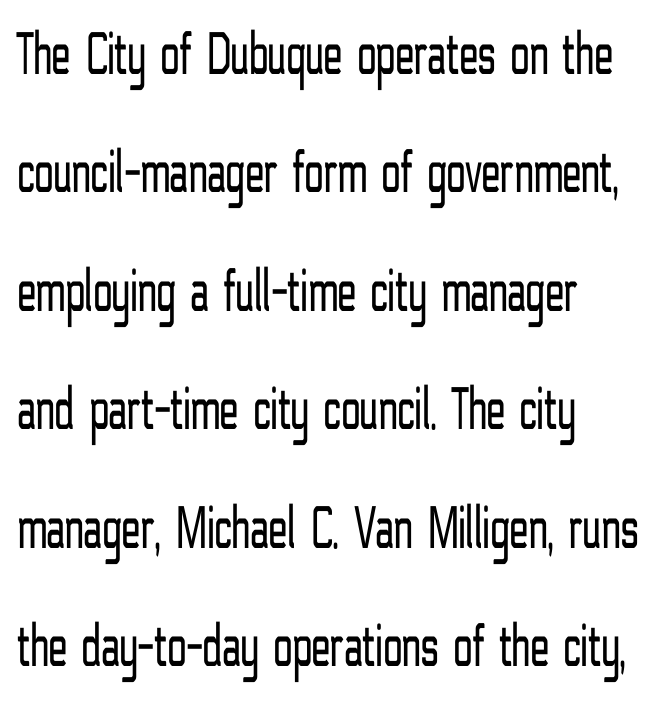
The image shows 62 px light, condensed sans-serif type, upright; set left-aligned, loose line spacing (1.91x), normal letter spacing, not underlined; low stroke contrast and a medium x-height.
